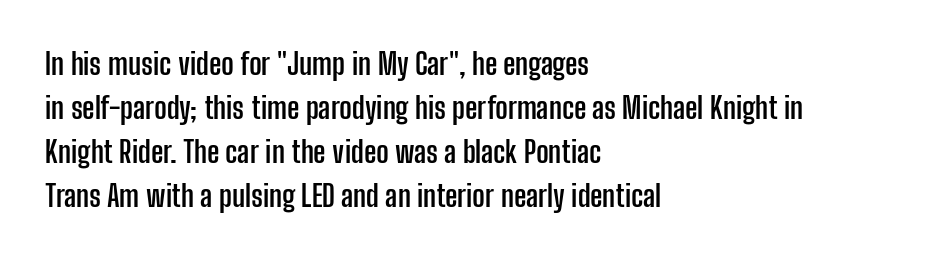
Q: Is the text bold? A: Yes.
Q: Is the text italic (slanted)? A: No, it is upright.
Q: Is the typeface a serif or a sans-serif typeface? A: Sans-serif.
Q: Is the text underlined? A: No.
Q: How is the paragraph aligned? A: Left-aligned.
Q: Is the spacing between letters normal or unusually wide? A: Normal.
Q: Is the spacing between lines tight, normal or loose? A: Normal.
Q: Width (condensed, normal, or wide)? A: Condensed.
Q: Stroke contrast? A: Low.
Q: x-height? A: Medium.
Q: Monospaced? A: No.
